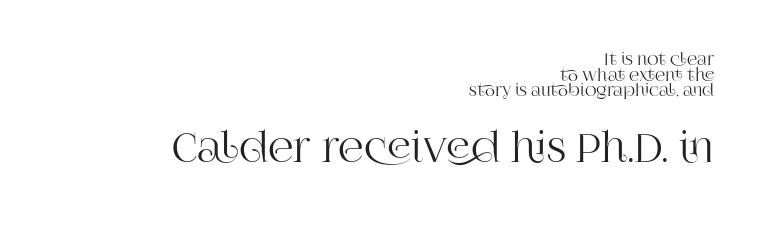
The image shows 40 px serif type, upright; set right-aligned, tight line spacing (0.98x), normal letter spacing, not underlined; the second (bottom) block is 2.5x larger; high stroke contrast and a large x-height.
